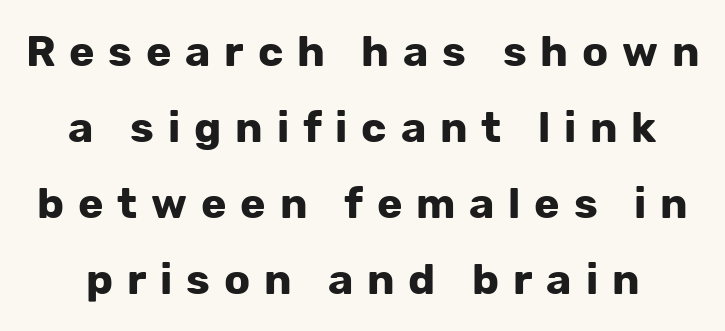
Q: Is the text bold? A: Yes.
Q: Is the text italic (slanted)? A: No, it is upright.
Q: Is the typeface a serif or a sans-serif typeface? A: Sans-serif.
Q: Is the text underlined? A: No.
Q: Is the spacing between letters normal or unusually wide? A: Unusually wide.
Q: Width (condensed, normal, or wide)? A: Normal.
Q: Stroke contrast? A: Low.
Q: x-height? A: Medium.
Q: Monospaced? A: No.
